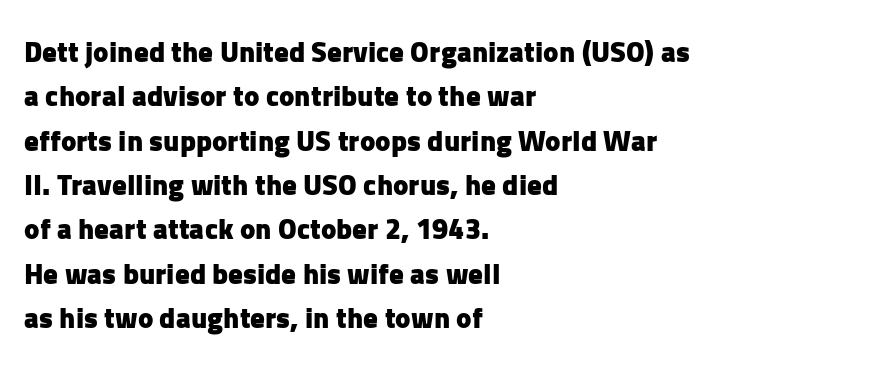
The image shows 29 px heavy sans-serif type, upright; set left-aligned, normal line spacing (1.53x), normal letter spacing, not underlined; low stroke contrast and a medium x-height.
